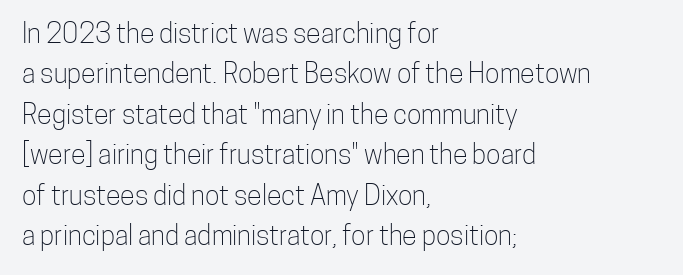
The passage shown stacks its lines at a standard gap. Students, note that the glyphs here touch the page at normal intervals. This reads as an unemphasized weight, regular at the heaviest. Typeset ragged right — the left edge is the straight one. No italicization has been applied; the sample stays upright.
